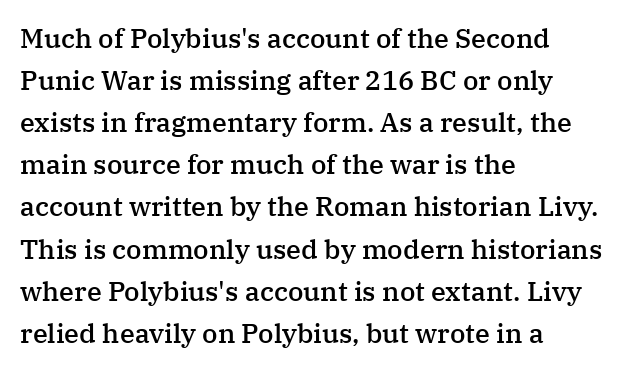
Successive baselines arrive at the customary interval. These lines stack with their left ends in a neat column. Italic? Not at all — the glyphs are vertical. The tracking reads as untouched default to a designer's eye.
